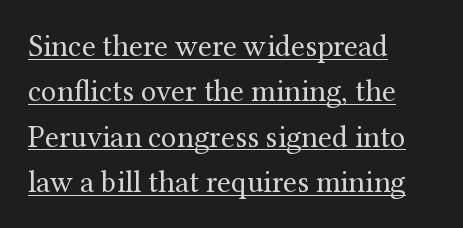
{"serif": "yes", "italic": "no", "bold": "no", "weight": "regular", "width": "normal", "stroke_contrast": "medium", "x_height": "medium", "monospaced": "no", "underline": "yes", "align": "left", "line_spacing": "normal", "line_spacing_ratio": 1.46, "letter_spacing": "normal", "letter_spacing_em": 0.0, "glyph_px": 31}
